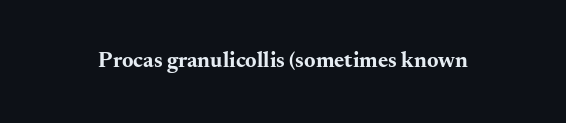
Short note: letters normally spaced. Words float on clear page, feet unadorned. The letters stand upright; this is a roman face. Heavy, bold letterforms.
